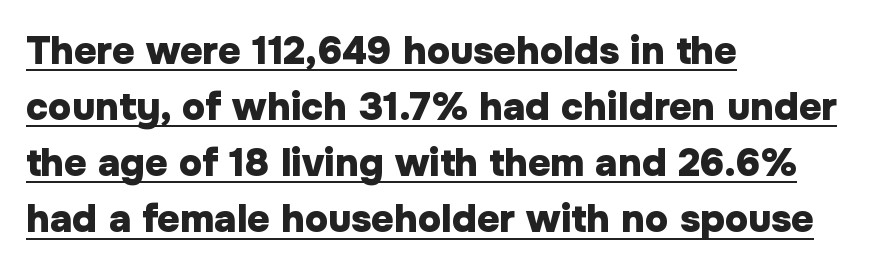
The image shows 39 px heavy sans-serif type, upright; set left-aligned, normal line spacing (1.44x), normal letter spacing, underlined; low stroke contrast and a medium x-height.
